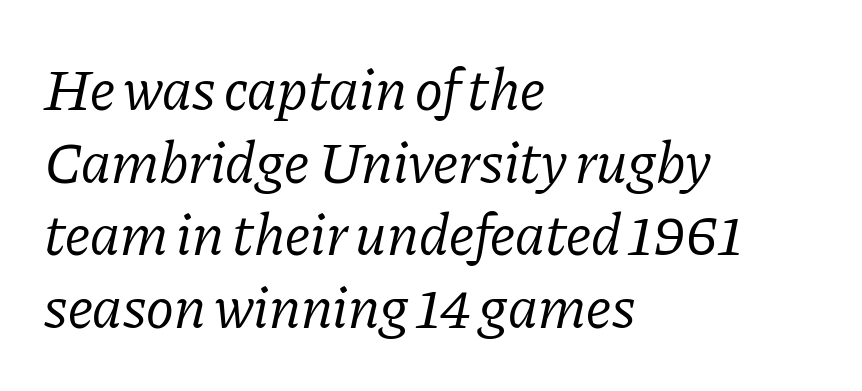
{"serif": "yes", "italic": "yes", "lean": "right", "slant_degrees": 11, "bold": "no", "weight": "regular", "width": "normal", "stroke_contrast": "low", "x_height": "medium", "monospaced": "no", "underline": "no", "align": "left", "line_spacing_ratio": 1.23, "letter_spacing": "normal", "letter_spacing_em": 0.0, "glyph_px": 59}
